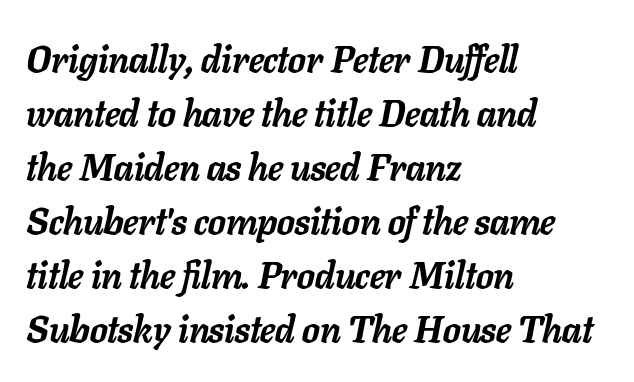
{"italic": "yes", "lean": "right", "slant_degrees": 11, "bold": "yes", "weight": "semibold", "width": "normal", "stroke_contrast": "low", "x_height": "medium", "monospaced": "no", "underline": "no", "align": "left", "line_spacing": "normal", "line_spacing_ratio": 1.46, "letter_spacing": "normal", "letter_spacing_em": 0.0, "glyph_px": 37}
